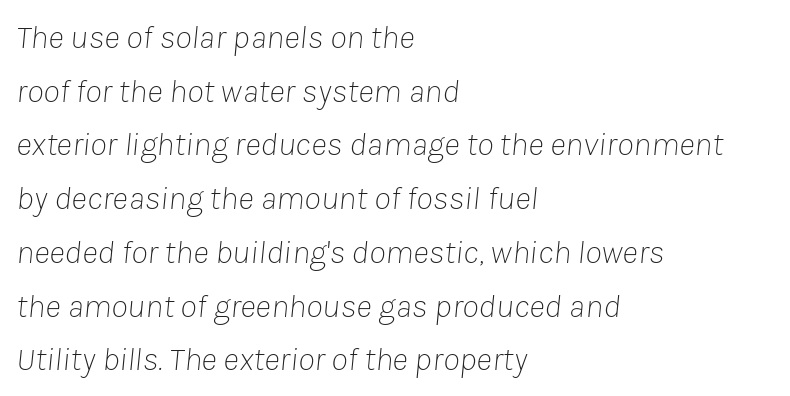
The image shows 34 px thin type, italic (leaning right); set left-aligned, normal line spacing (1.58x), normal letter spacing, not underlined; low stroke contrast and a medium x-height.
